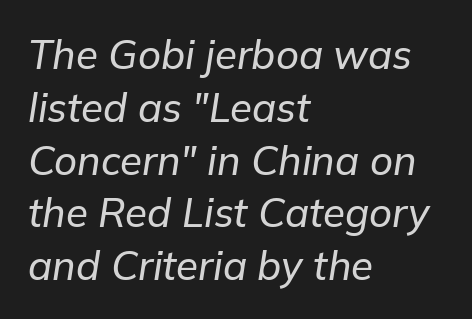
Has an underline been added? It has not. The passage shown is typed in a proportional face where columns would drift. When letters slant like this, we call the style italic. Rows of type keep a routine distance in the vertical direction. The horizontal fit of the characters is conventional and even.
